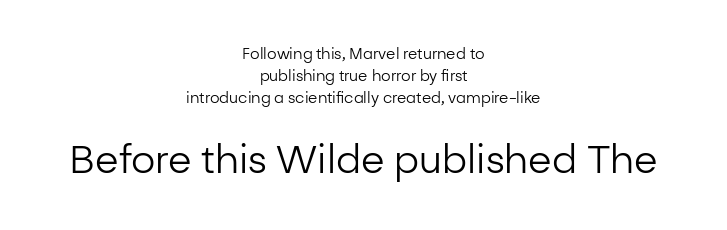
{"serif": "no", "italic": "no", "bold": "no", "weight": "regular", "width": "normal", "stroke_contrast": "low", "x_height": "medium", "monospaced": "no", "underline": "no", "align": "center", "line_spacing": "normal", "line_spacing_ratio": 1.47, "letter_spacing": "normal", "letter_spacing_em": 0.0, "larger_block": "second", "size_ratio": 2.53, "glyph_px": 38}
